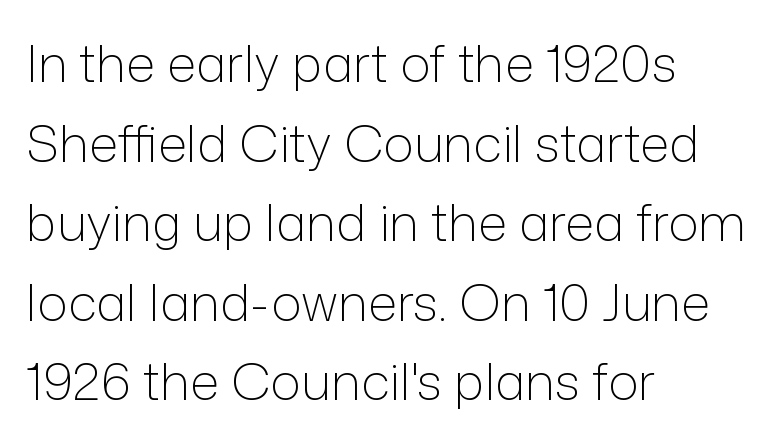
The image shows 51 px light sans-serif type, upright; set left-aligned, normal line spacing (1.56x), normal letter spacing, not underlined; low stroke contrast and a medium x-height.
